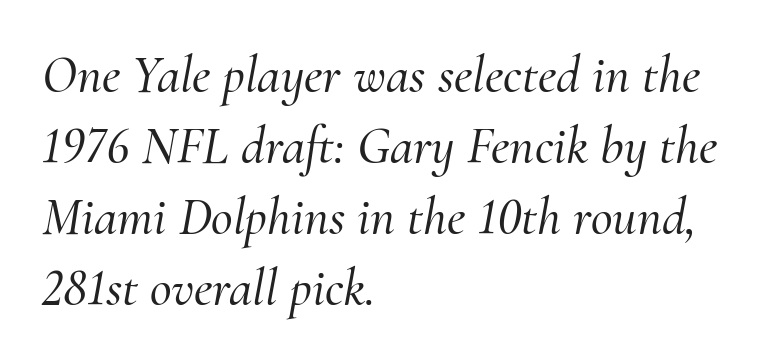
Do the characters align in a grid? No, the font is proportional. The face used here has a pronounced slope to its letters. The specimen omits any rule beneath the text block's lines. These lines keep a tight, regular rhythm from letter to letter.
